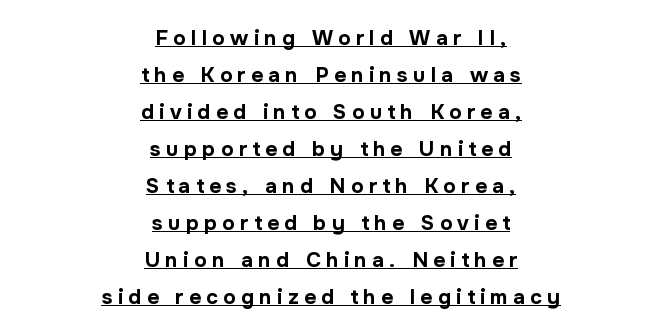
The image shows 21 px bold type, upright; set centered, line spacing 1.76x, unusually wide letter spacing (+0.25 em), underlined.
